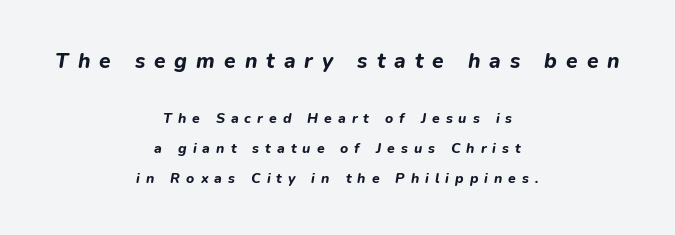
Q: Is the text bold? A: Yes.
Q: Is the text italic (slanted)? A: Yes, it leans right by about 9 degrees.
Q: Is the text underlined? A: No.
Q: How is the paragraph aligned? A: Centered.
Q: Is the spacing between letters normal or unusually wide? A: Unusually wide.
Q: Is the spacing between lines tight, normal or loose? A: Loose.
Q: Which block of text is set in a larger size, the first (top) or the second (bottom)? A: The first (top) one.
